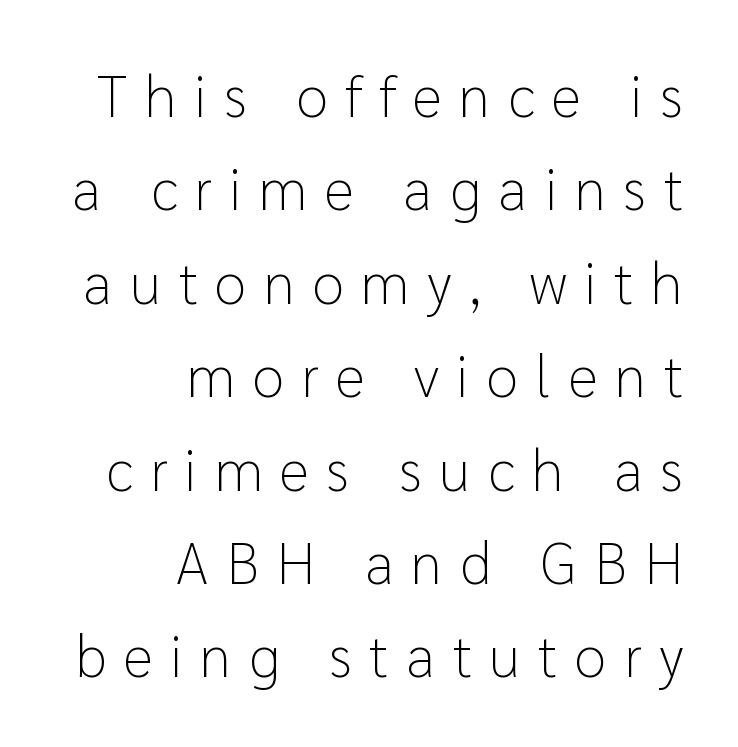
Just letters on the line, the space beneath them empty. In terms of letterform style, serifs are entirely absent. Every row of glyphs terminates at an identical x-position on the right. Is there much room between lines? A standard amount, neither cramped nor airy.
